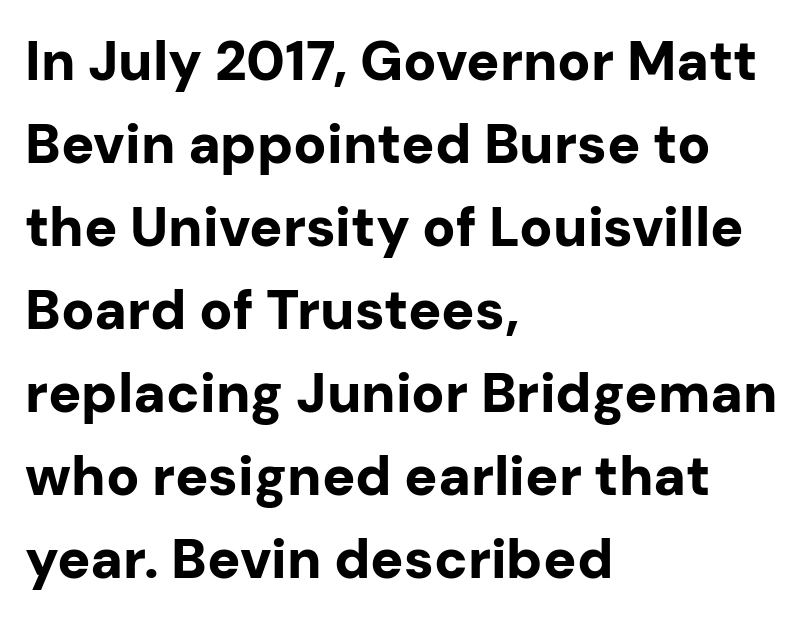
The image shows 55 px bold sans-serif type, upright; set left-aligned, normal line spacing (1.51x), normal letter spacing, not underlined; low stroke contrast and a medium x-height.
